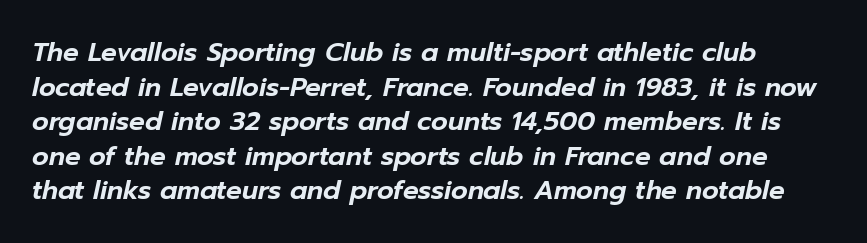
Q: Is the text italic (slanted)? A: Yes, it leans right by about 12 degrees.
Q: Is the text underlined? A: No.
Q: Is the spacing between letters normal or unusually wide? A: Normal.
Q: Is the spacing between lines tight, normal or loose? A: Normal.
